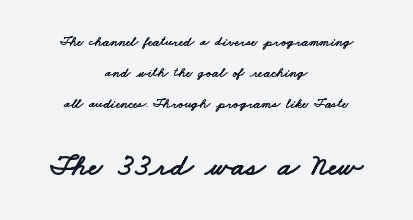
{"serif": "no", "width": "wide", "stroke_contrast": "low", "x_height": "small", "monospaced": "no", "underline": "no", "align": "center", "line_spacing": "loose", "line_spacing_ratio": 2.21, "letter_spacing": "normal", "letter_spacing_em": 0.0, "larger_block": "second", "size_ratio": 2.21, "glyph_px": 31}
